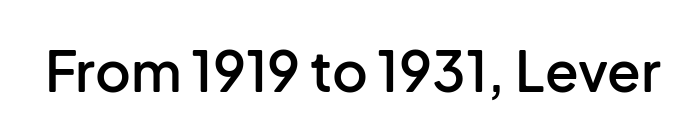
The image shows 55 px semibold sans-serif type, upright; set normal letter spacing, not underlined; low stroke contrast and a medium x-height.
